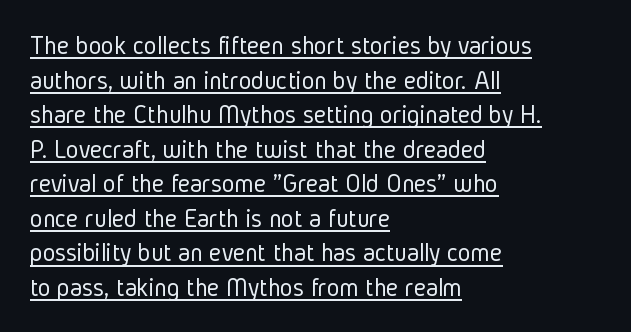
{"italic": "no", "bold": "no", "underline": "yes", "align": "left", "line_spacing": "normal", "line_spacing_ratio": 1.28, "letter_spacing": "normal", "letter_spacing_em": 0.0, "glyph_px": 27}
